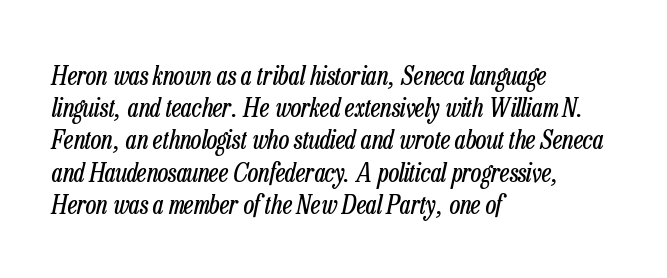
Caption: standard tracking, unaltered. Posture: slanted. Typeset ragged right — the left edge is the straight one. The passage shown is not bold in any degree. The glyphs are unaccompanied by any horizontal stroke below them.
